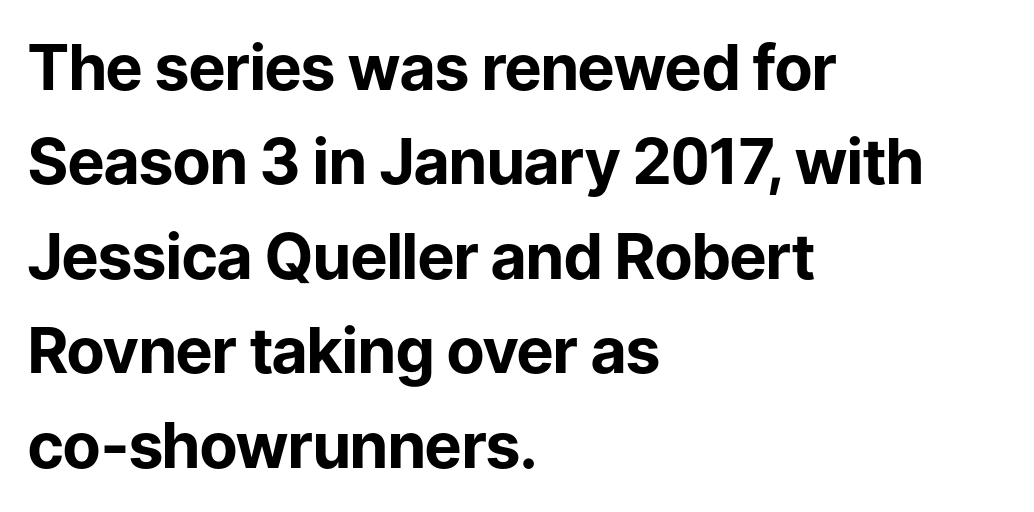
{"serif": "no", "italic": "no", "bold": "yes", "weight": "bold", "width": "normal", "stroke_contrast": "low", "x_height": "medium", "monospaced": "no", "underline": "no", "align": "left", "line_spacing": "normal", "line_spacing_ratio": 1.5, "letter_spacing": "normal", "letter_spacing_em": 0.0, "glyph_px": 63}
